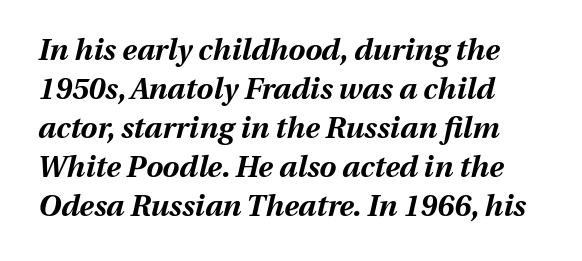
Posture: slanted. Spacing verdict: proportional, widths tailored to each character. In terms of leading, this rendering sits right in the middle. Is the letter spacing exaggerated? No — it looks like the ordinary default.
